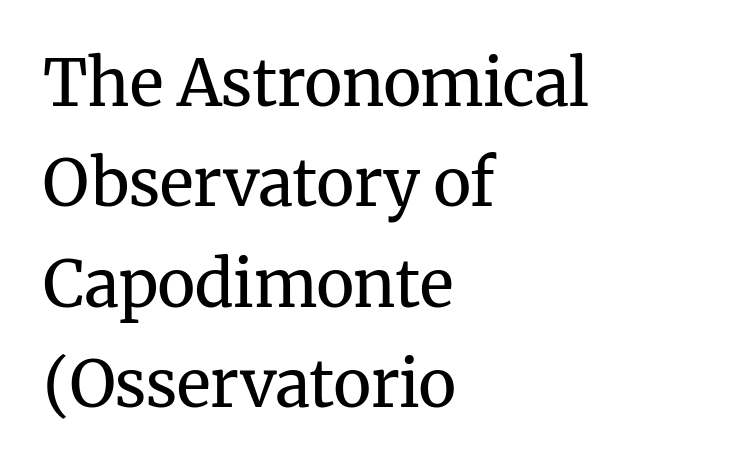
The paragraph shown leans on its left margin. Nothing unusual about the tracking: characters are spaced as the font intends. You can tell it's not italic because the verticals are truly vertical. This sample has the flowing, uneven cadence of proportional lettering. The block of text has a typical density, with ordinary space between rows. The font sits on the lighter half of the weight spectrum, regular included.
